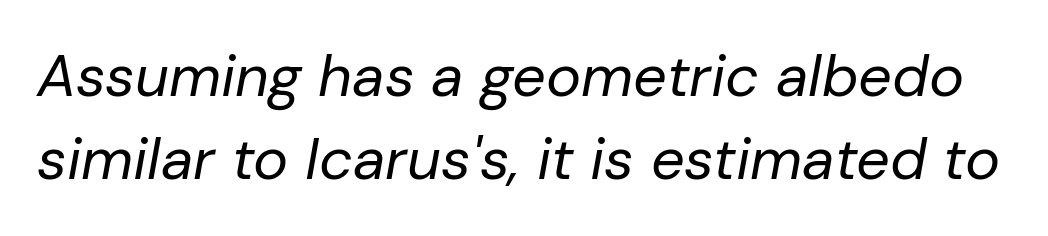
The designer left line spacing at the default. Slant detected: the letters are inclined. This rendering features lettering with no underline. Tracking value appears to be zero — textbook default spacing. No extra ink here — the face is not bold. You could not count columns in this text — the font is proportionally spaced.
